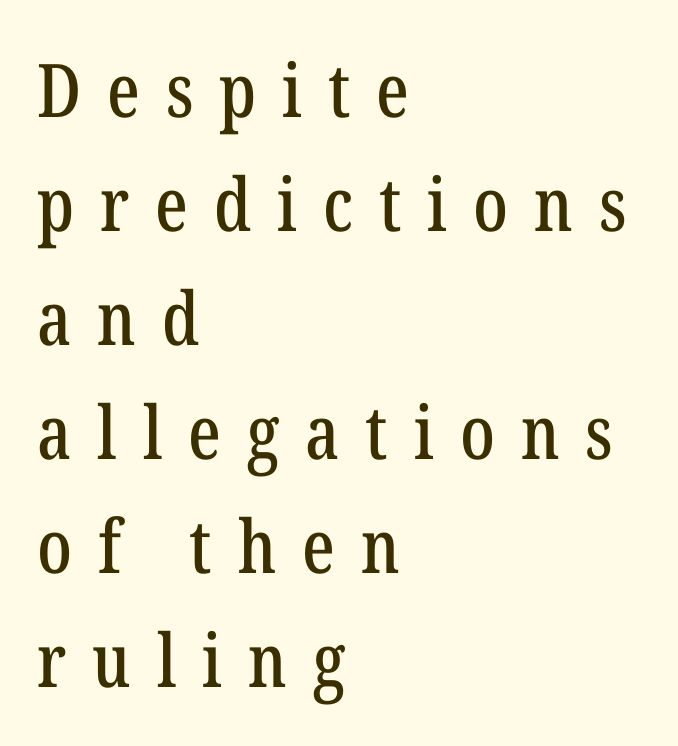
The image shows 74 px condensed serif type, upright; set left-aligned, normal line spacing (1.54x), unusually wide letter spacing (+0.35 em), not underlined; low stroke contrast and a medium x-height.
